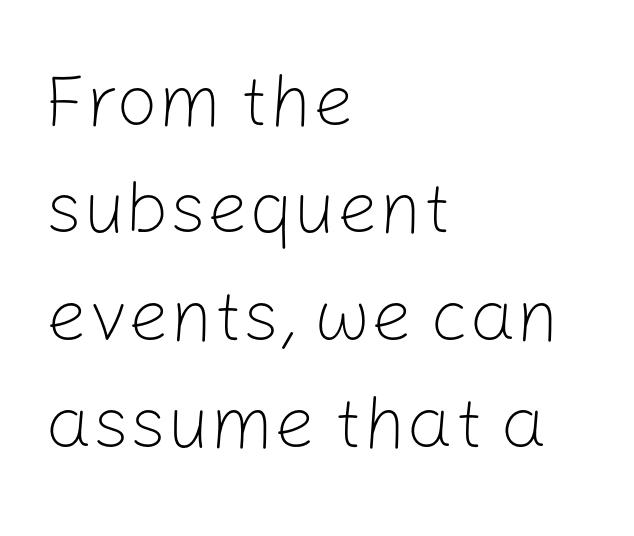
Q: Is the text bold? A: No.
Q: Is the text italic (slanted)? A: No, it is upright.
Q: Is the typeface a serif or a sans-serif typeface? A: Sans-serif.
Q: Is the text underlined? A: No.
Q: How is the paragraph aligned? A: Left-aligned.
Q: Is the spacing between letters normal or unusually wide? A: Normal.
Q: Is the spacing between lines tight, normal or loose? A: Normal.
Q: Width (condensed, normal, or wide)? A: Normal.
Q: Stroke contrast? A: Low.
Q: x-height? A: Medium.
Q: Monospaced? A: No.
